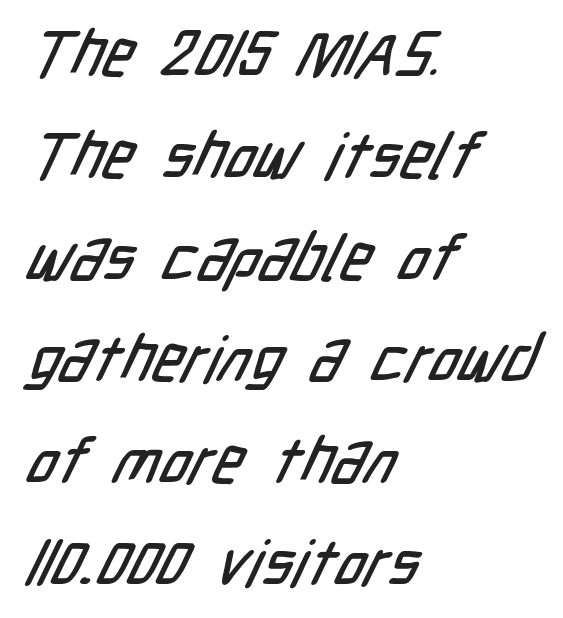
Q: Is the typeface a serif or a sans-serif typeface? A: Sans-serif.
Q: Is the text underlined? A: No.
Q: How is the paragraph aligned? A: Left-aligned.
Q: Is the spacing between letters normal or unusually wide? A: Normal.
Q: Is the spacing between lines tight, normal or loose? A: Normal.
Q: Width (condensed, normal, or wide)? A: Condensed.
Q: Stroke contrast? A: Low.
Q: x-height? A: Medium.
Q: Monospaced? A: No.
